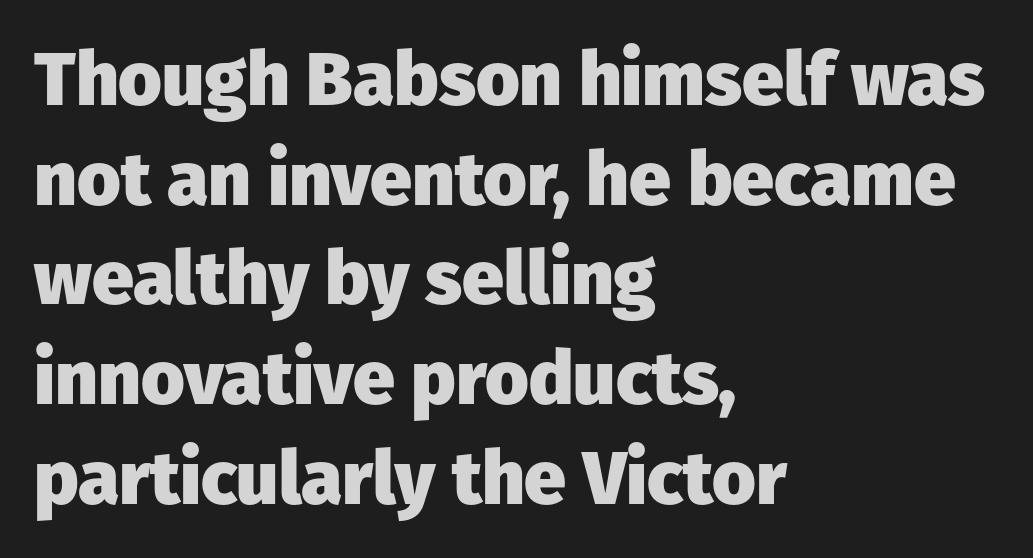
Students, observe: this is what conventionally led text looks like. This rendering employs a face without finishing strokes, i.e., a sans-serif. You could not count columns in this text — the font is proportionally spaced. Words float on clear page, feet unadorned. Line starts are locked; line ends wander.
